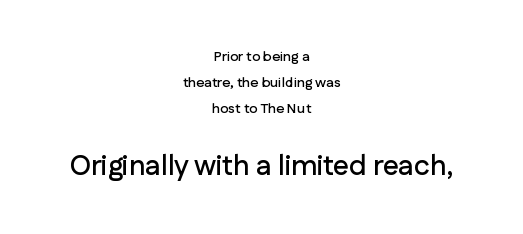
Q: Is the text italic (slanted)? A: No, it is upright.
Q: Is the typeface a serif or a sans-serif typeface? A: Sans-serif.
Q: Is the text underlined? A: No.
Q: How is the paragraph aligned? A: Centered.
Q: Is the spacing between letters normal or unusually wide? A: Normal.
Q: Which block of text is set in a larger size, the first (top) or the second (bottom)? A: The second (bottom) one.
Q: Width (condensed, normal, or wide)? A: Normal.
Q: Stroke contrast? A: Low.
Q: x-height? A: Medium.
Q: Monospaced? A: No.
